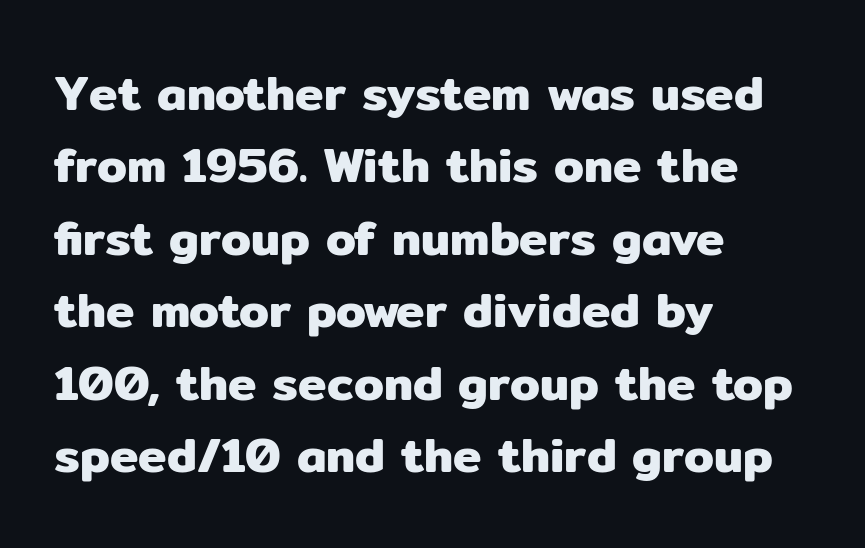
{"serif": "no", "italic": "no", "width": "normal", "stroke_contrast": "low", "x_height": "medium", "monospaced": "no", "underline": "no", "align": "left", "line_spacing": "normal", "line_spacing_ratio": 1.51, "letter_spacing": "normal", "letter_spacing_em": 0.0, "glyph_px": 48}
